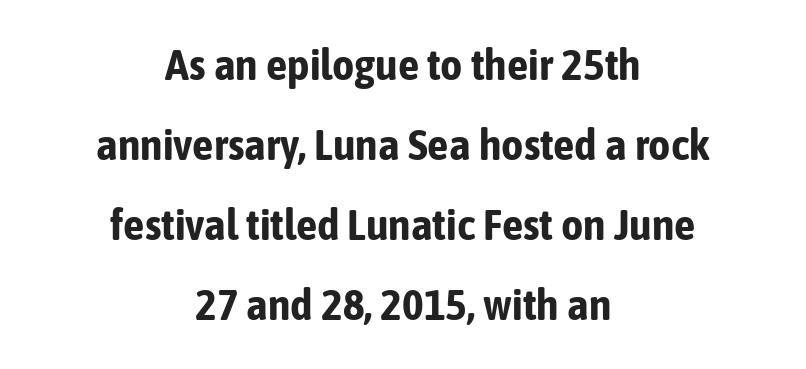
Q: Is the text bold? A: Yes.
Q: Is the text italic (slanted)? A: No, it is upright.
Q: Is the typeface a serif or a sans-serif typeface? A: Sans-serif.
Q: Is the text underlined? A: No.
Q: How is the paragraph aligned? A: Centered.
Q: Is the spacing between letters normal or unusually wide? A: Normal.
Q: Width (condensed, normal, or wide)? A: Condensed.
Q: Stroke contrast? A: Low.
Q: x-height? A: Medium.
Q: Monospaced? A: No.
